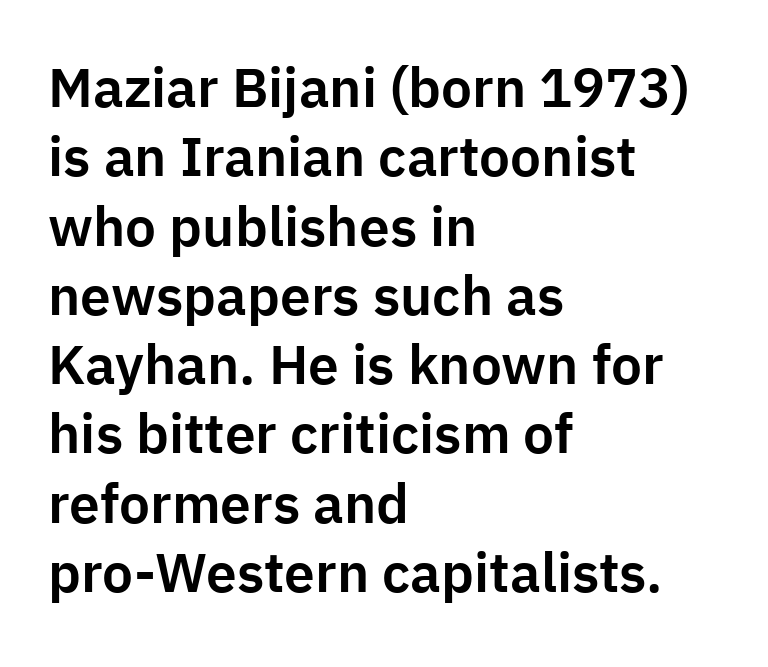
The image shows 55 px sans-serif type, upright; set left-aligned, normal line spacing (1.26x), normal letter spacing, not underlined; low stroke contrast and a medium x-height.
